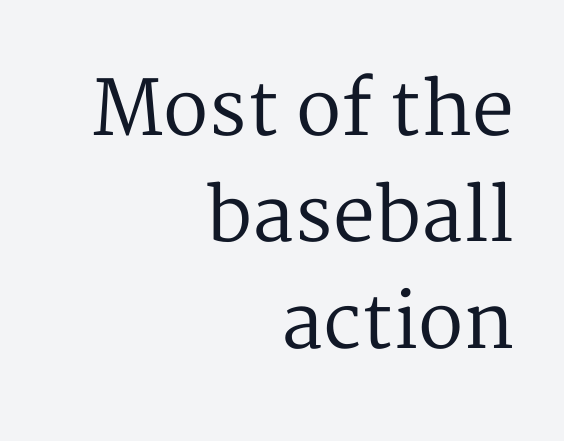
The image shows 75 px regular-weight serif type, upright; set right-aligned, normal line spacing (1.42x), normal letter spacing, not underlined; medium stroke contrast and a medium x-height.
